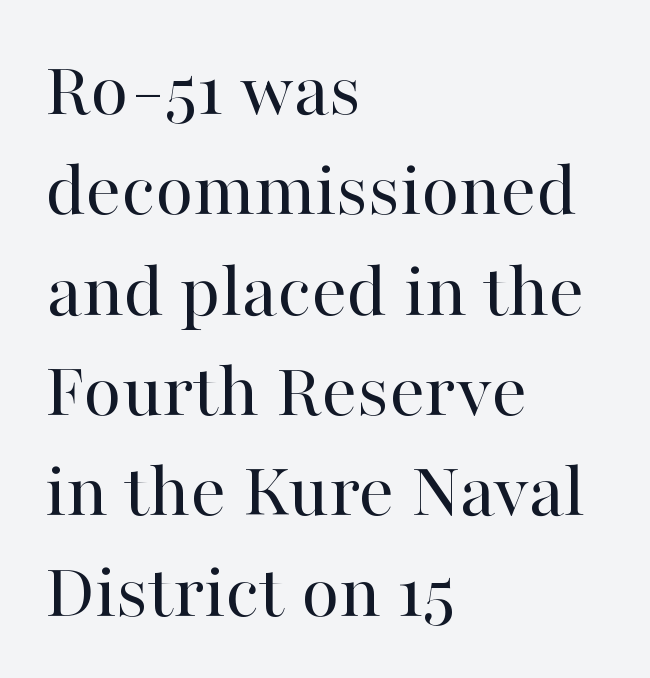
{"serif": "yes", "italic": "no", "bold": "no", "weight": "regular", "width": "normal", "stroke_contrast": "high", "x_height": "medium", "monospaced": "no", "underline": "no", "align": "left", "line_spacing": "normal", "line_spacing_ratio": 1.27, "letter_spacing": "normal", "letter_spacing_em": 0.0, "glyph_px": 79}
